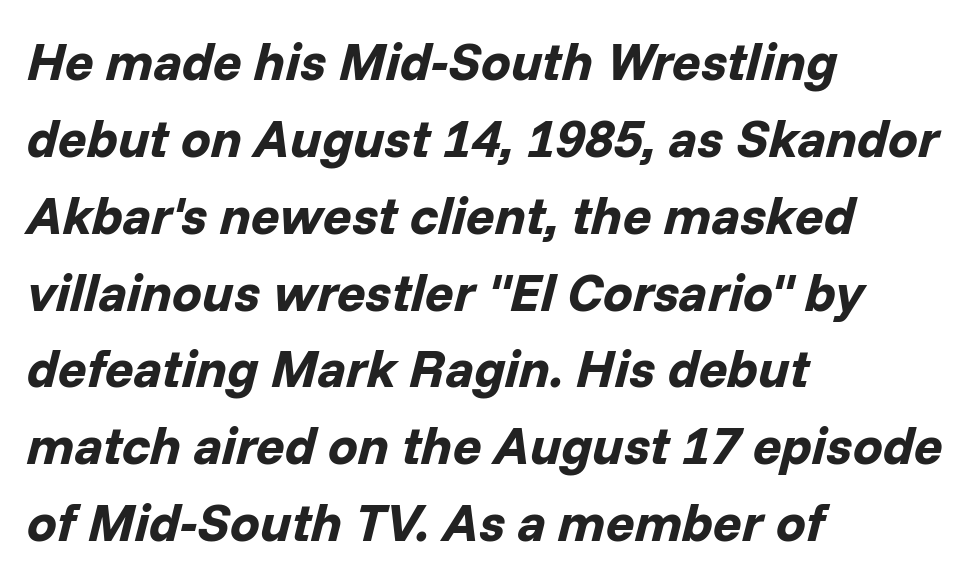
Q: Is the text bold? A: Yes.
Q: Is the text italic (slanted)? A: Yes, it leans right by about 14 degrees.
Q: Is the text underlined? A: No.
Q: How is the paragraph aligned? A: Left-aligned.
Q: Is the spacing between letters normal or unusually wide? A: Normal.
Q: Is the spacing between lines tight, normal or loose? A: Normal.
Q: Width (condensed, normal, or wide)? A: Normal.
Q: Stroke contrast? A: Low.
Q: x-height? A: Medium.
Q: Monospaced? A: No.
